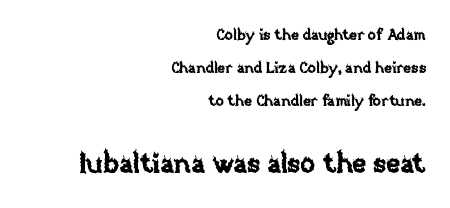
The image shows 27 px text type, upright; set right-aligned, loose line spacing (2.21x), normal letter spacing, not underlined; the second (bottom) block is 1.8x larger.
